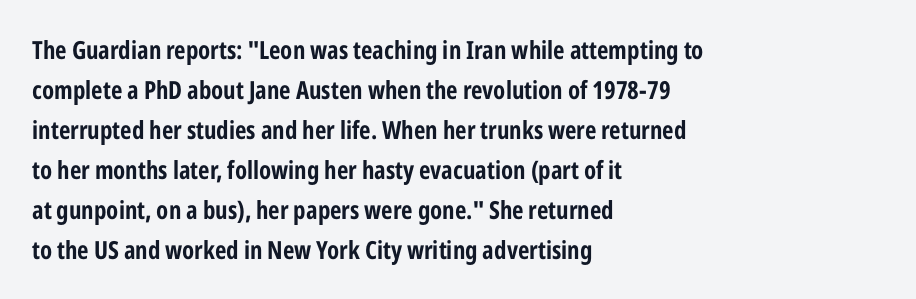
The image shows 25 px bold type, upright; set left-aligned, normal line spacing (1.6x), normal letter spacing, not underlined.
